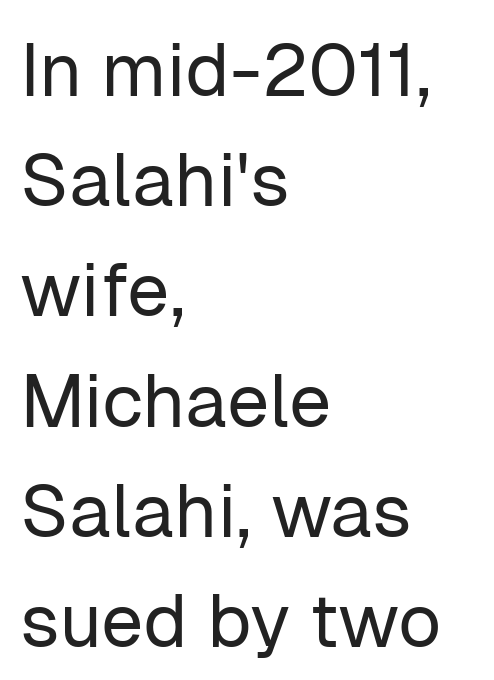
Is the letter spacing exaggerated? No — it looks like the ordinary default. Only glyphs here, with clear space below each row. Regular leading. No heavy texture on the line: the type isn't bold.
